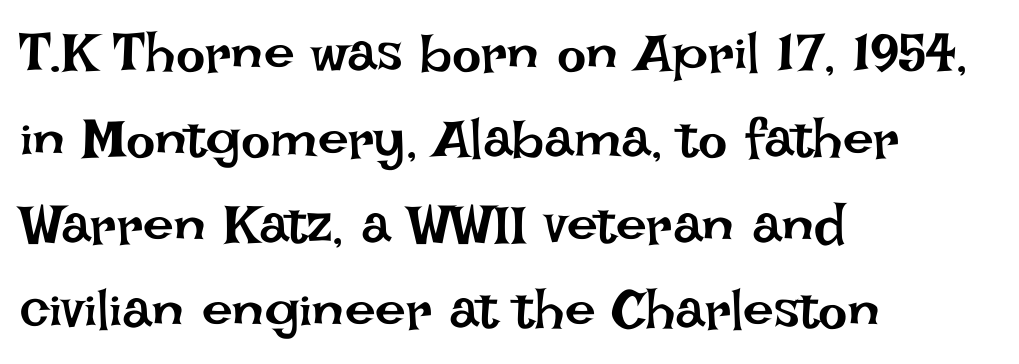
Q: Is the text bold? A: No.
Q: Is the text italic (slanted)? A: No, it is upright.
Q: Is the text underlined? A: No.
Q: How is the paragraph aligned? A: Left-aligned.
Q: Is the spacing between letters normal or unusually wide? A: Normal.
Q: Is the spacing between lines tight, normal or loose? A: Normal.
Q: Width (condensed, normal, or wide)? A: Normal.
Q: Stroke contrast? A: Low.
Q: x-height? A: Large.
Q: Monospaced? A: No.
